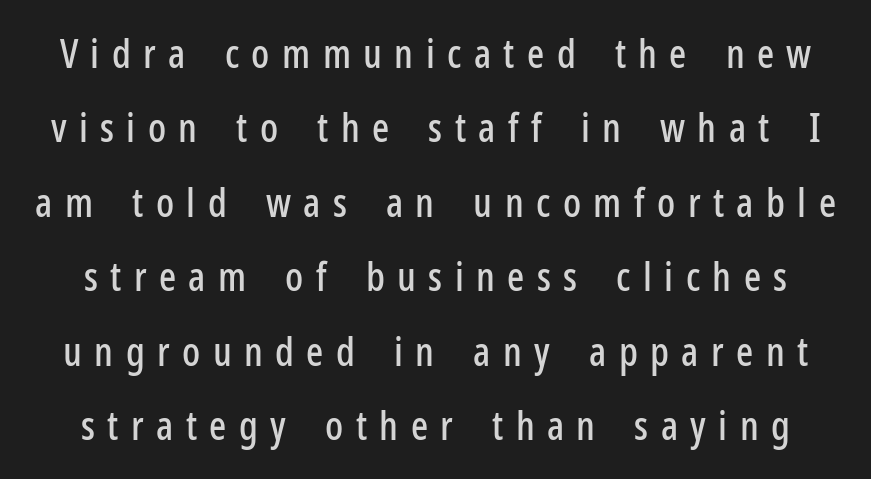
{"serif": "no", "italic": "no", "width": "condensed", "stroke_contrast": "low", "x_height": "medium", "monospaced": "no", "underline": "no", "line_spacing_ratio": 1.86, "letter_spacing": "wide", "letter_spacing_em": 0.31, "glyph_px": 40}
